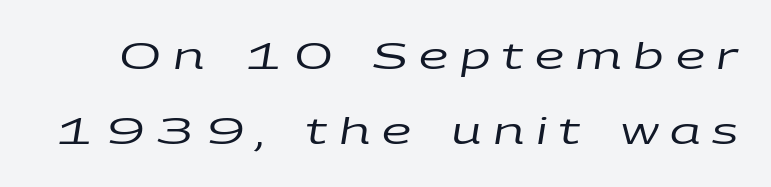
{"italic": "yes", "lean": "right", "slant_degrees": 9, "bold": "no", "weight": "regular", "width": "wide", "stroke_contrast": "low", "x_height": "large", "monospaced": "no", "underline": "no", "line_spacing": "loose", "line_spacing_ratio": 2.03, "letter_spacing": "wide", "letter_spacing_em": 0.32, "glyph_px": 37}
